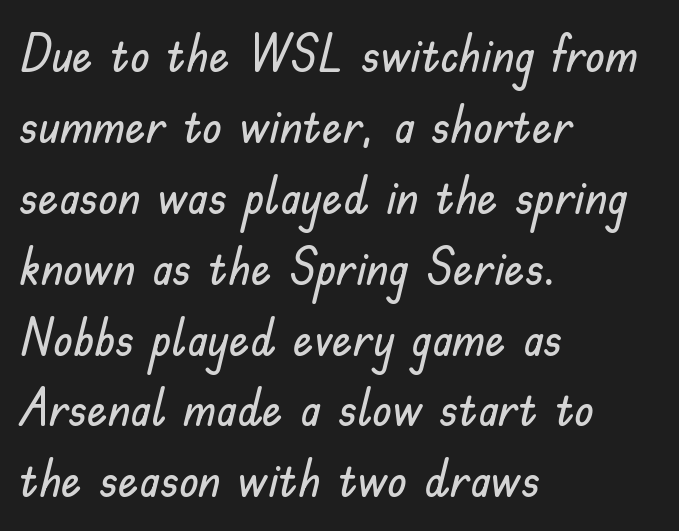
{"serif": "no", "width": "normal", "stroke_contrast": "low", "x_height": "small", "monospaced": "no", "underline": "no", "align": "left", "line_spacing": "normal", "line_spacing_ratio": 1.39, "letter_spacing": "normal", "letter_spacing_em": 0.0, "glyph_px": 51}
